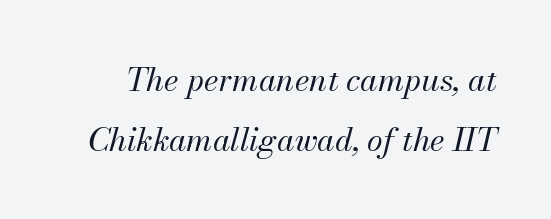
Q: Is the text bold? A: No.
Q: Is the text italic (slanted)? A: Yes, it leans right by about 13 degrees.
Q: Is the text underlined? A: No.
Q: Is the spacing between letters normal or unusually wide? A: Normal.
Q: Width (condensed, normal, or wide)? A: Normal.
Q: Stroke contrast? A: Medium.
Q: x-height? A: Small.
Q: Monospaced? A: No.
